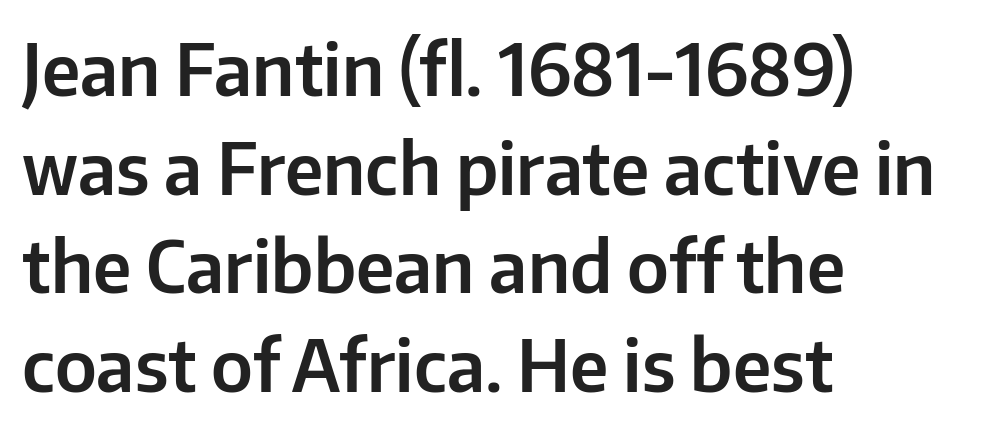
The ragged edge is on the right, which tells us the setting is flush left. Regular leading. Has an underline been added? It has not. There is no visible air inserted between adjacent glyphs. In terms of letterform style, serifs are entirely absent. The face used here is proportionally spaced, like ordinary book or web type.
